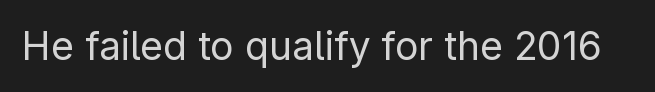
A typesetter would mark this as roman, not italic. The glyphs are unaccompanied by any horizontal stroke below them. The weight tops out at a normal text grade. Here the glyphs are tracked normally, forming tight word shapes. Letterform terminals end flat and unadorned throughout the passage.
